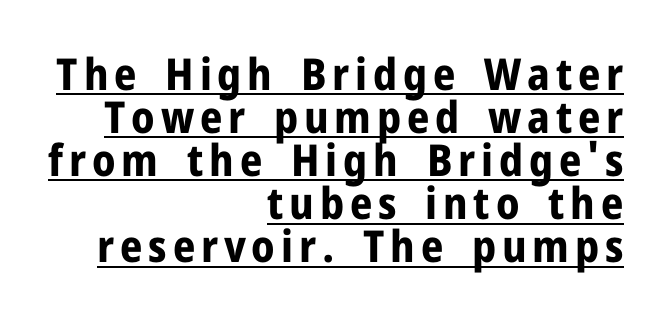
{"serif": "no", "italic": "no", "bold": "yes", "weight": "bold", "width": "normal", "stroke_contrast": "low", "x_height": "medium", "monospaced": "no", "underline": "yes", "align": "right", "line_spacing": "tight", "line_spacing_ratio": 0.98, "glyph_px": 44}
